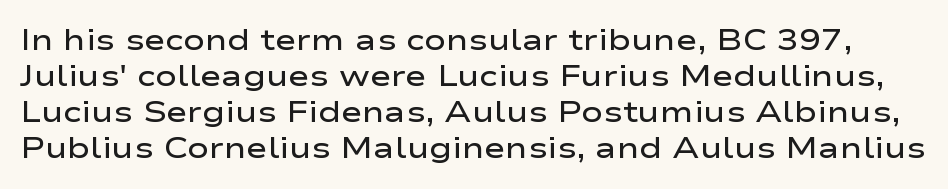
Looks like regular typesetting: each glyph gets only the width it needs. This is the regular roman posture of the typeface. These lines are composed in type without serifs. The glyphs have the mass of a demibold cut, below bold. How are the letters spaced? Ordinarily, with no added tracking.
